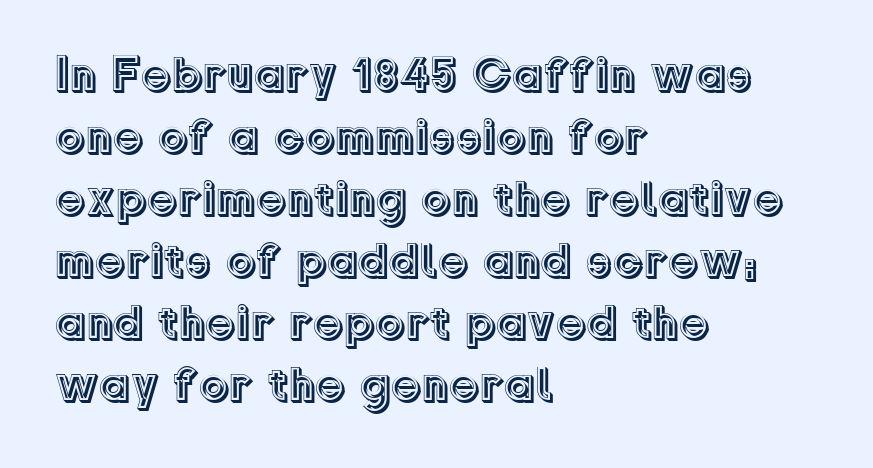
Q: Is the text italic (slanted)? A: No, it is upright.
Q: Is the text underlined? A: No.
Q: How is the paragraph aligned? A: Left-aligned.
Q: Is the spacing between letters normal or unusually wide? A: Normal.
Q: Is the spacing between lines tight, normal or loose? A: Normal.
Q: Width (condensed, normal, or wide)? A: Normal.
Q: x-height? A: Medium.
Q: Monospaced? A: No.
